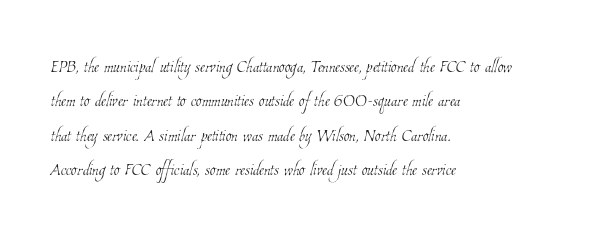
Q: Is the text bold? A: No.
Q: Is the text underlined? A: No.
Q: How is the paragraph aligned? A: Left-aligned.
Q: Is the spacing between letters normal or unusually wide? A: Normal.
Q: Is the spacing between lines tight, normal or loose? A: Normal.
